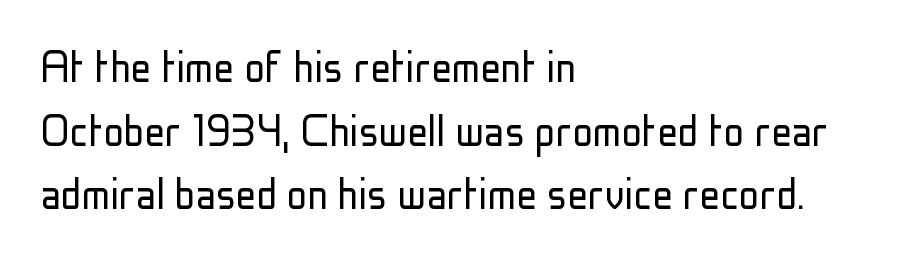
{"serif": "no", "italic": "no", "bold": "no", "weight": "light", "width": "condensed", "stroke_contrast": "low", "x_height": "medium", "monospaced": "no", "underline": "no", "align": "left", "line_spacing": "normal", "line_spacing_ratio": 1.25, "letter_spacing": "normal", "letter_spacing_em": 0.0, "glyph_px": 51}
